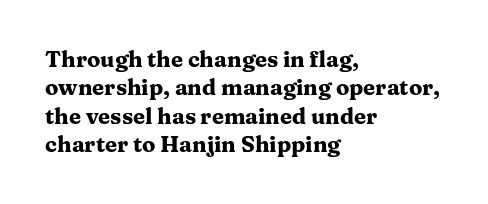
This is the regular roman posture of the typeface. The lines in this sample share a left origin and differ only in where they stop. Standard letterfit; no display-style spreading of the glyphs. Heavy-handed strokes throughout: this text is bold. The space directly below the letters is spotless.
